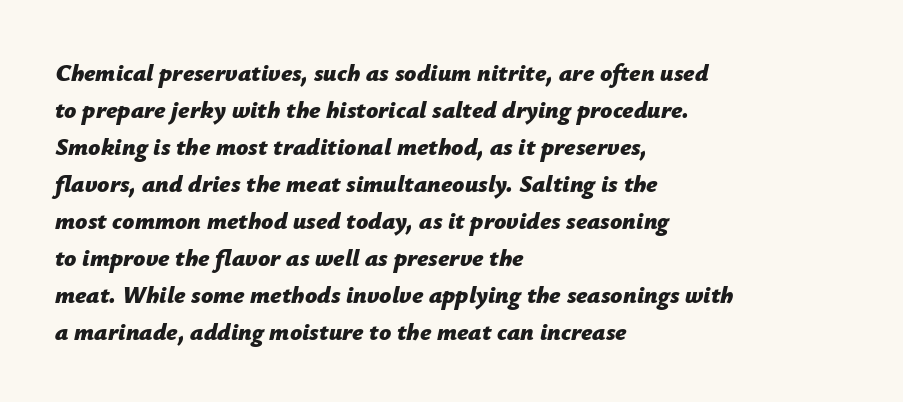
{"italic": "yes", "lean": "right", "slant_degrees": 12, "bold": "yes", "underline": "no", "align": "left", "line_spacing": "normal", "line_spacing_ratio": 1.54, "letter_spacing": "normal", "letter_spacing_em": 0.0, "glyph_px": 24}
